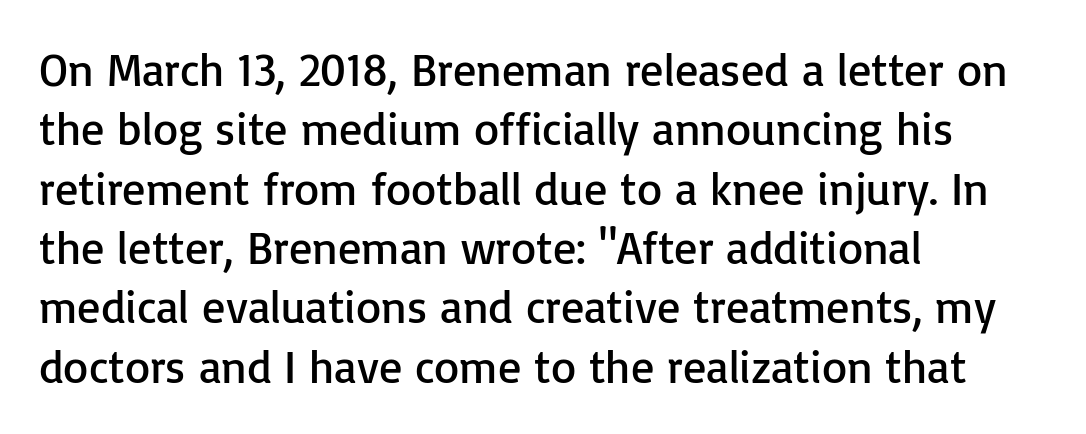
{"serif": "no", "italic": "no", "bold": "no", "weight": "regular", "width": "normal", "stroke_contrast": "low", "x_height": "medium", "monospaced": "no", "underline": "no", "align": "left", "line_spacing": "normal", "line_spacing_ratio": 1.29, "letter_spacing": "normal", "letter_spacing_em": 0.0, "glyph_px": 46}
